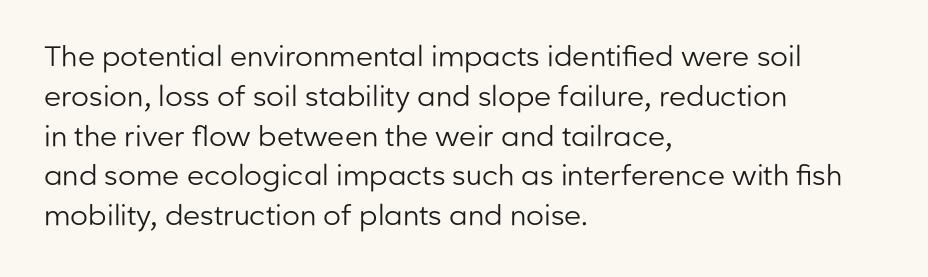
Q: Is the text bold? A: No.
Q: Is the text italic (slanted)? A: No, it is upright.
Q: Is the typeface a serif or a sans-serif typeface? A: Sans-serif.
Q: Is the text underlined? A: No.
Q: How is the paragraph aligned? A: Left-aligned.
Q: Is the spacing between letters normal or unusually wide? A: Normal.
Q: Is the spacing between lines tight, normal or loose? A: Normal.
Q: Width (condensed, normal, or wide)? A: Normal.
Q: Stroke contrast? A: Low.
Q: x-height? A: Medium.
Q: Monospaced? A: No.
